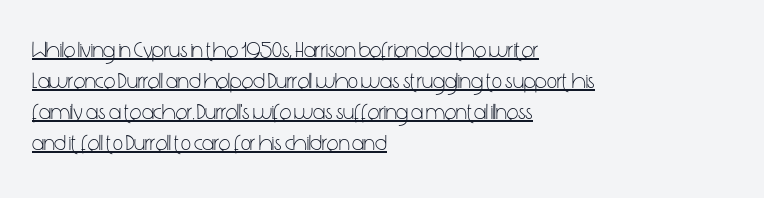
{"italic": "no", "bold": "no", "underline": "yes", "align": "left", "line_spacing": "normal", "line_spacing_ratio": 1.41, "letter_spacing": "normal", "letter_spacing_em": 0.0, "glyph_px": 22}
